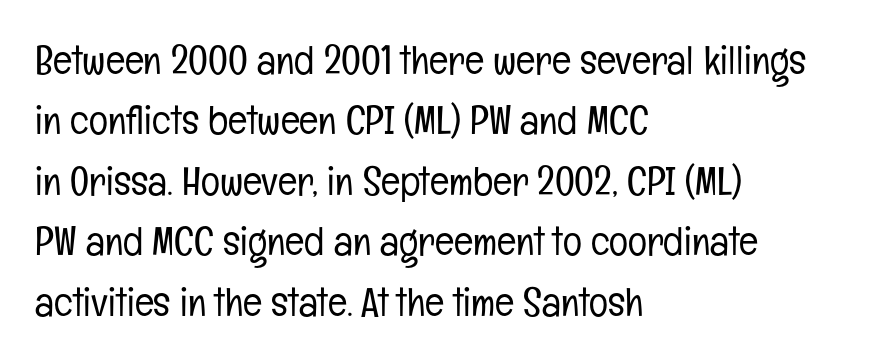
{"serif": "no", "italic": "no", "bold": "no", "weight": "light", "width": "condensed", "stroke_contrast": "low", "x_height": "medium", "monospaced": "no", "underline": "no", "align": "left", "line_spacing": "normal", "line_spacing_ratio": 1.51, "letter_spacing": "normal", "letter_spacing_em": 0.0, "glyph_px": 40}
